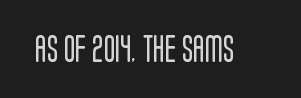
Q: Is the text bold? A: No.
Q: Is the text italic (slanted)? A: No, it is upright.
Q: Is the text underlined? A: No.
Q: Is the spacing between letters normal or unusually wide? A: Normal.
